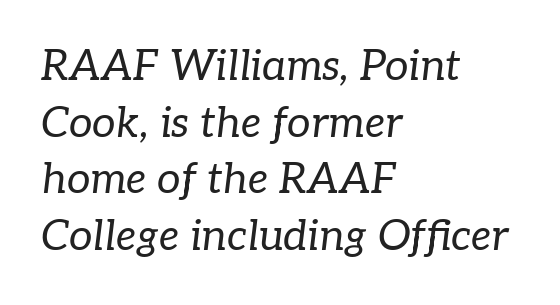
{"serif": "yes", "italic": "yes", "lean": "right", "slant_degrees": 7, "bold": "no", "weight": "regular", "width": "normal", "stroke_contrast": "low", "x_height": "medium", "monospaced": "no", "underline": "no", "align": "left", "line_spacing": "normal", "line_spacing_ratio": 1.35, "letter_spacing": "normal", "letter_spacing_em": 0.0, "glyph_px": 42}
